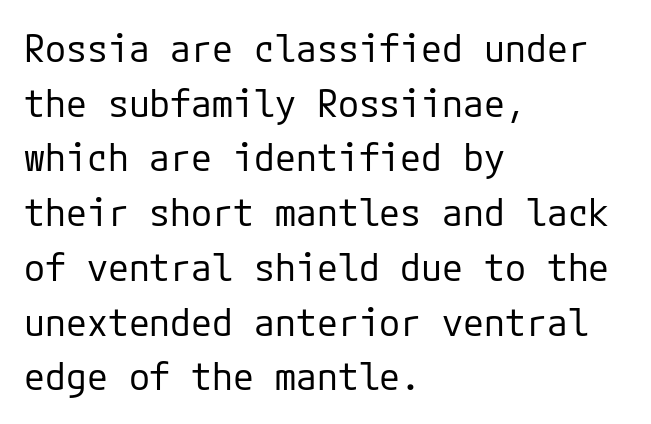
{"serif": "no", "italic": "no", "bold": "no", "weight": "regular", "width": "normal", "stroke_contrast": "low", "x_height": "medium", "underline": "no", "align": "left", "line_spacing": "normal", "line_spacing_ratio": 1.44, "letter_spacing": "normal", "letter_spacing_em": 0.0, "glyph_px": 38}
